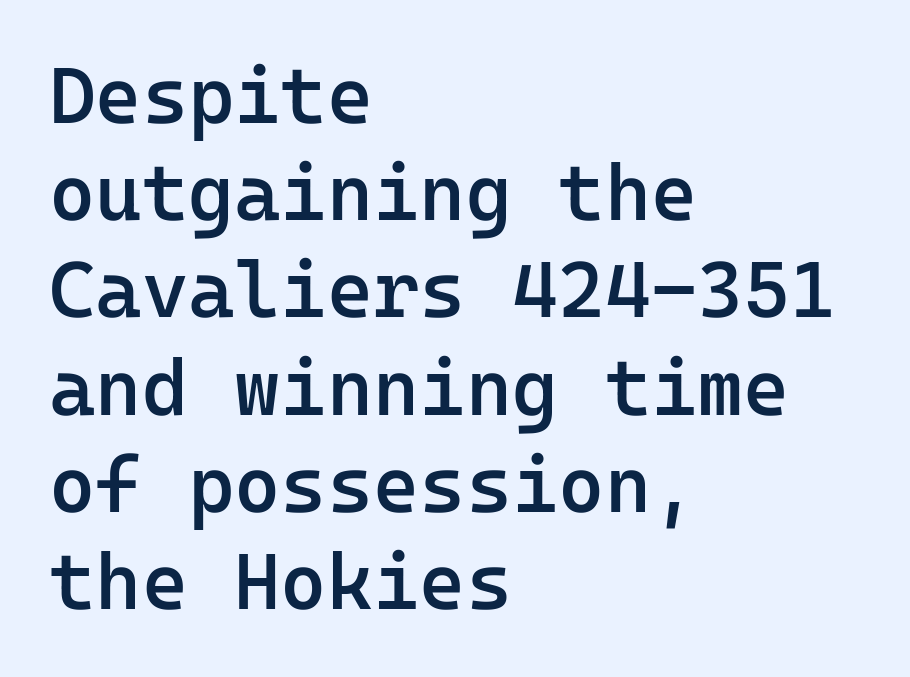
{"serif": "no", "italic": "no", "bold": "semi", "weight": "semibold", "width": "normal", "stroke_contrast": "low", "x_height": "medium", "monospaced": "yes", "underline": "no", "align": "left", "line_spacing_ratio": 1.23, "letter_spacing": "normal", "letter_spacing_em": 0.0, "glyph_px": 79}
